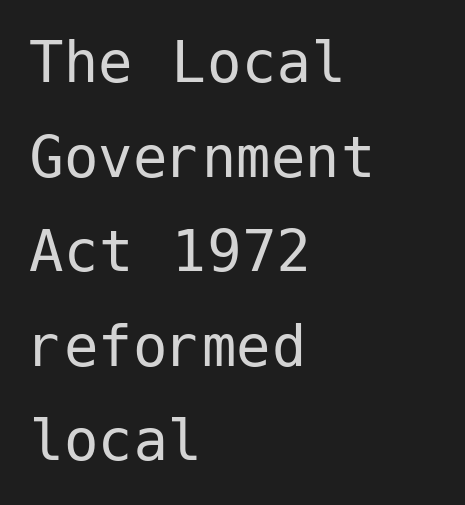
{"serif": "no", "italic": "no", "bold": "no", "weight": "regular", "width": "normal", "stroke_contrast": "low", "x_height": "medium", "underline": "no", "align": "left", "line_spacing": "normal", "line_spacing_ratio": 1.37, "letter_spacing": "normal", "letter_spacing_em": 0.0, "glyph_px": 69}
